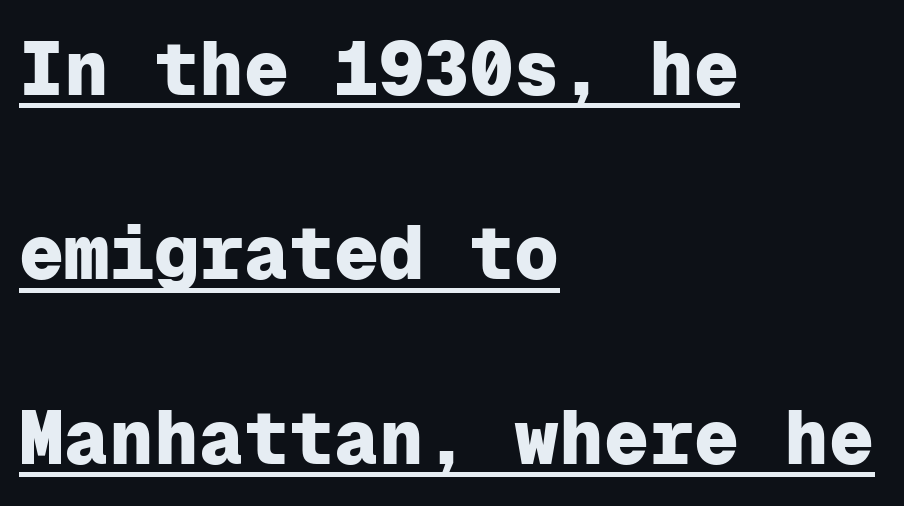
{"serif": "no", "italic": "no", "bold": "yes", "weight": "heavy", "width": "normal", "stroke_contrast": "low", "x_height": "medium", "monospaced": "yes", "underline": "yes", "align": "left", "line_spacing": "loose", "line_spacing_ratio": 2.46, "letter_spacing": "normal", "letter_spacing_em": 0.0, "glyph_px": 75}
